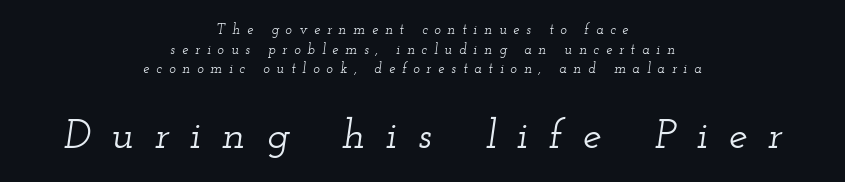
A typesetter would call this proportional, since set widths differ per character. A clean baseline with only descenders dipping below it. The rendering uses a moderate line-height, typical for paragraphs. The face used here has a pronounced slope to its letters. Note: smaller setting up top, larger setting below.
